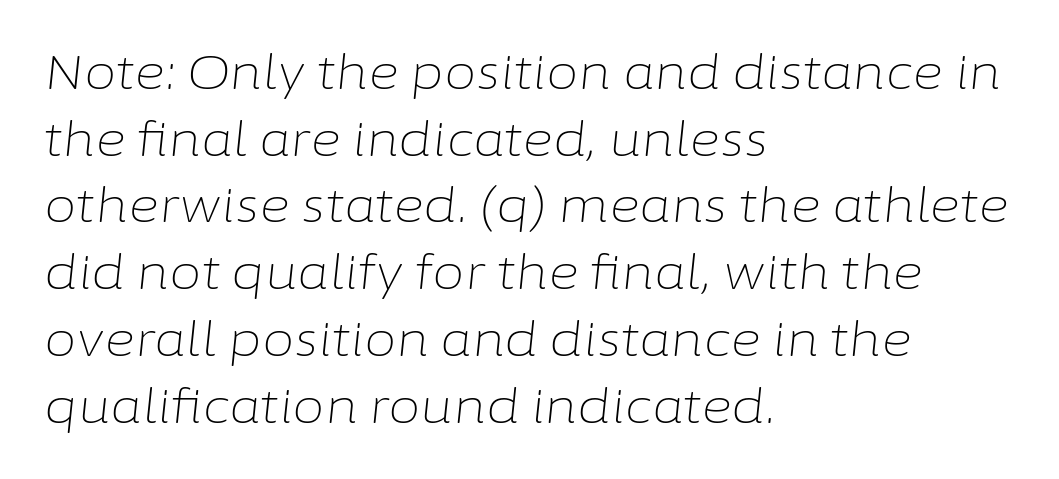
{"italic": "yes", "lean": "right", "slant_degrees": 6, "bold": "no", "weight": "light", "width": "normal", "stroke_contrast": "low", "x_height": "medium", "monospaced": "no", "underline": "no", "align": "left", "line_spacing": "normal", "line_spacing_ratio": 1.42, "letter_spacing": "normal", "letter_spacing_em": 0.0, "glyph_px": 47}
